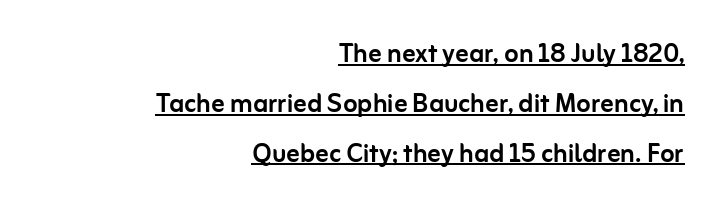
The image shows 33 px sans-serif type, upright; set right-aligned, normal line spacing (1.51x), normal letter spacing, underlined; low stroke contrast and a medium x-height.
